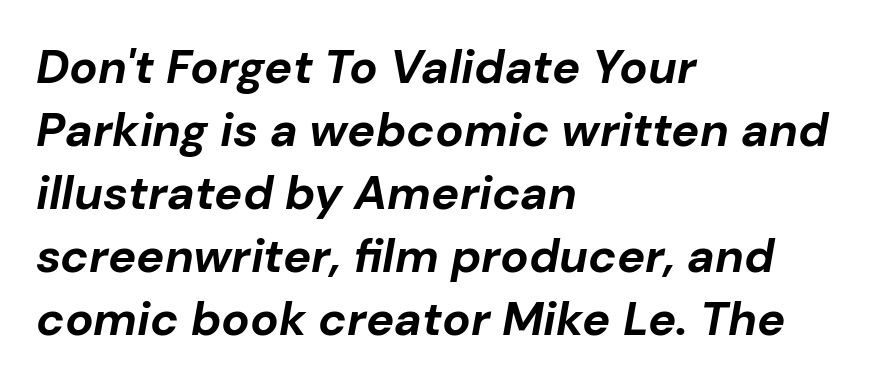
Vertical spacing — default. The glyphs have the mass of a bold cut. The text block is weighted toward the left margin, trailing off unevenly rightward. This rendering leaves character spacing at its baseline value.
